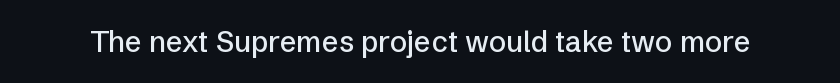
The image shows 29 px sans-serif type, upright; set normal letter spacing, not underlined; low stroke contrast and a medium x-height.
